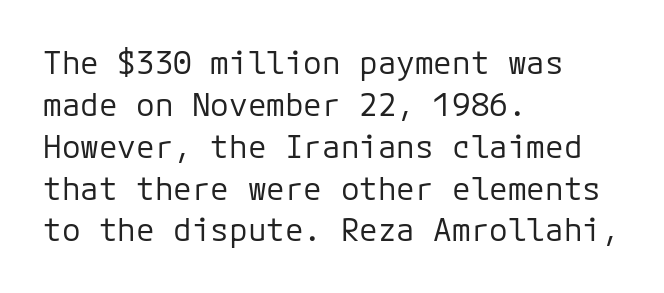
Nope, not italic — everything's standing straight. Students, note that the glyphs here touch the page at normal intervals. Descenders hang freely into open space. Notice how the passage keeps a crisp vertical edge on the left only. Heaviness? Minimal to ordinary, like unemphasized prose.
